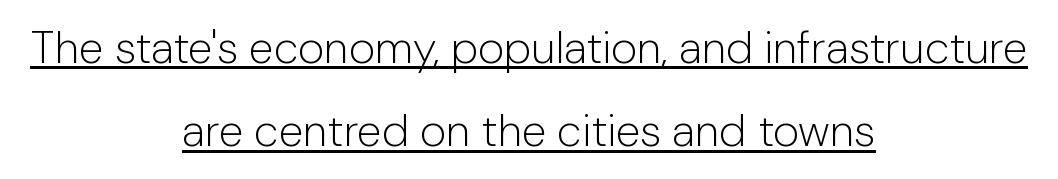
This rendering features underlined lettering. The specimen reads as upright at a glance. Words appear dense and cohesive because spacing is normal. No extra ink here — the face is not bold. The letters carry no serifs — their stems end cleanly without finishing strokes.
